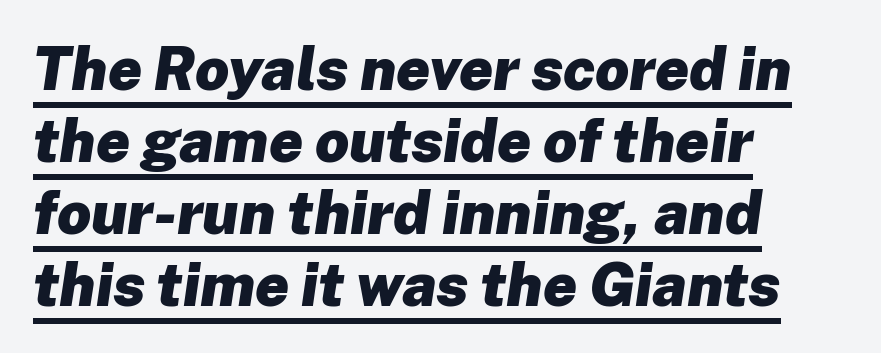
Q: Is the text bold? A: Yes.
Q: Is the text italic (slanted)? A: Yes, it leans right by about 8 degrees.
Q: Is the text underlined? A: Yes.
Q: How is the paragraph aligned? A: Left-aligned.
Q: Is the spacing between letters normal or unusually wide? A: Normal.
Q: Width (condensed, normal, or wide)? A: Normal.
Q: Stroke contrast? A: Low.
Q: x-height? A: Medium.
Q: Monospaced? A: No.
